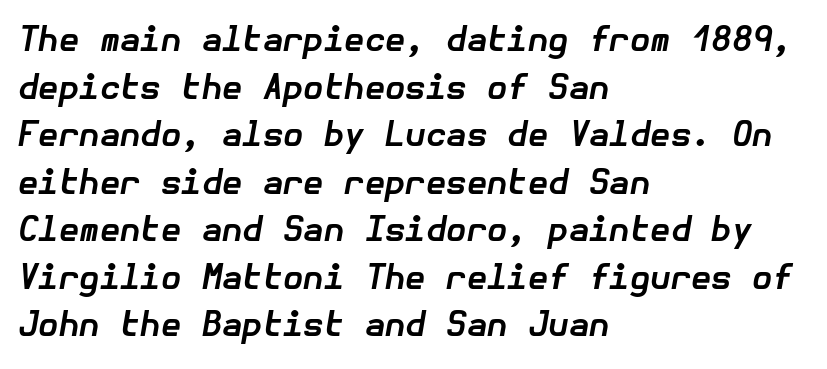
{"italic": "yes", "lean": "right", "slant_degrees": 10, "bold": "yes", "weight": "bold", "width": "normal", "stroke_contrast": "low", "x_height": "medium", "underline": "no", "align": "left", "line_spacing": "normal", "line_spacing_ratio": 1.44, "letter_spacing": "normal", "letter_spacing_em": 0.0, "glyph_px": 33}
